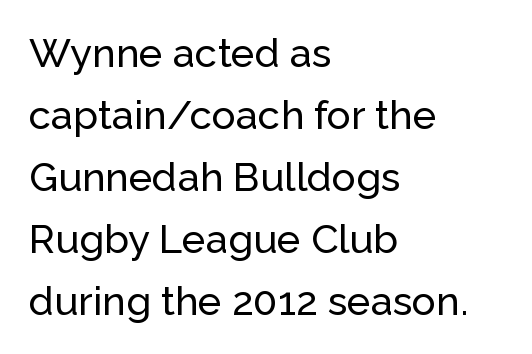
The font family rendered here belongs to the sans-serif group. Do the characters align in a grid? No, the font is proportional. The lines in this sample share a left origin and differ only in where they stop. These lines keep a tight, regular rhythm from letter to letter. Nope, not italic — everything's standing straight.
